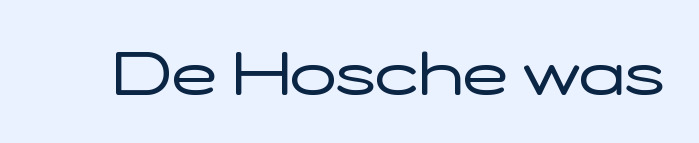
Q: Is the text bold? A: No.
Q: Is the text italic (slanted)? A: No, it is upright.
Q: Is the typeface a serif or a sans-serif typeface? A: Sans-serif.
Q: Is the text underlined? A: No.
Q: Is the spacing between letters normal or unusually wide? A: Normal.
Q: Width (condensed, normal, or wide)? A: Wide.
Q: Stroke contrast? A: Low.
Q: x-height? A: Medium.
Q: Monospaced? A: No.
